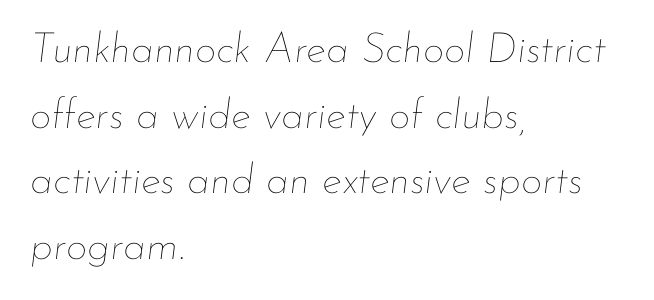
Q: Is the text bold? A: No.
Q: Is the text italic (slanted)? A: Yes, it leans right by about 7 degrees.
Q: Is the text underlined? A: No.
Q: How is the paragraph aligned? A: Left-aligned.
Q: Is the spacing between letters normal or unusually wide? A: Normal.
Q: Is the spacing between lines tight, normal or loose? A: Normal.
Q: Width (condensed, normal, or wide)? A: Normal.
Q: Stroke contrast? A: Low.
Q: x-height? A: Small.
Q: Monospaced? A: No.
